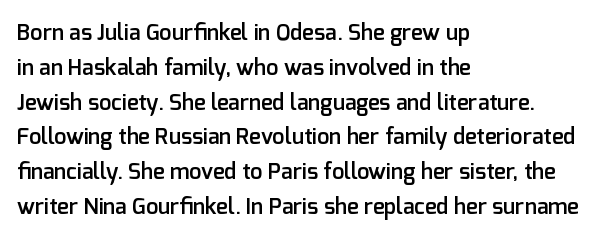
The image shows 22 px text type, upright; set left-aligned, normal line spacing (1.58x), normal letter spacing, not underlined.
